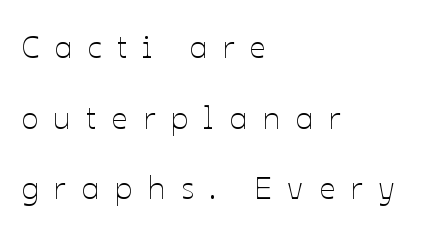
The area under the type is left untouched. Observe the wide spacing: letters keep a clear distance from each other. Proportional: the letters do not fall into vertical columns. The line-height multiplier appears high, well above default. These lines stack with their left ends in a neat column.
